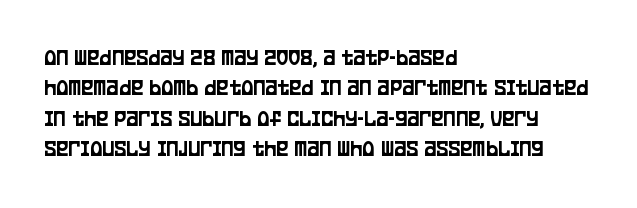
{"italic": "no", "underline": "no", "align": "left", "line_spacing": "normal", "line_spacing_ratio": 1.32, "letter_spacing": "normal", "letter_spacing_em": 0.0, "glyph_px": 23}
